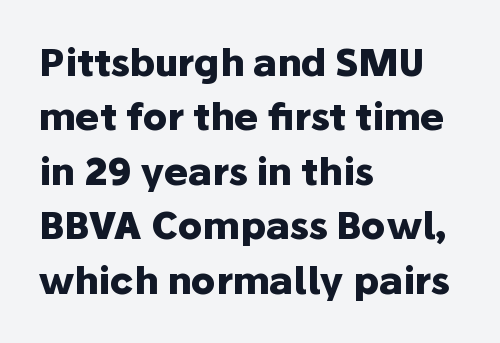
Every letter is thick-stroked: bold, no question. Think of a printed novel: that variable character pitch is what you see here. Is the letter spacing exaggerated? No — it looks like the ordinary default. A typesetter would label this face a sans. Normally led — the rows are evenly, conventionally spaced.
